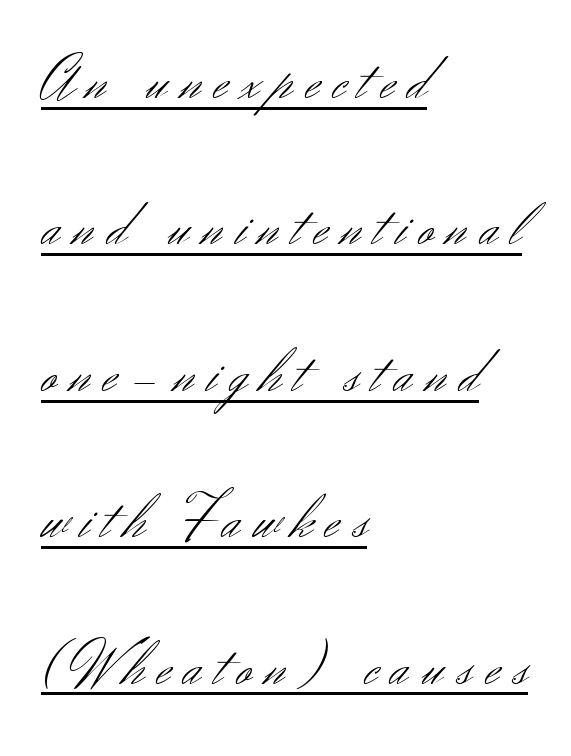
{"serif": "no", "bold": "no", "weight": "light", "width": "normal", "stroke_contrast": "medium", "x_height": "small", "monospaced": "no", "underline": "yes", "align": "left", "line_spacing": "loose", "line_spacing_ratio": 2.4, "letter_spacing": "wide", "letter_spacing_em": 0.22, "glyph_px": 61}
